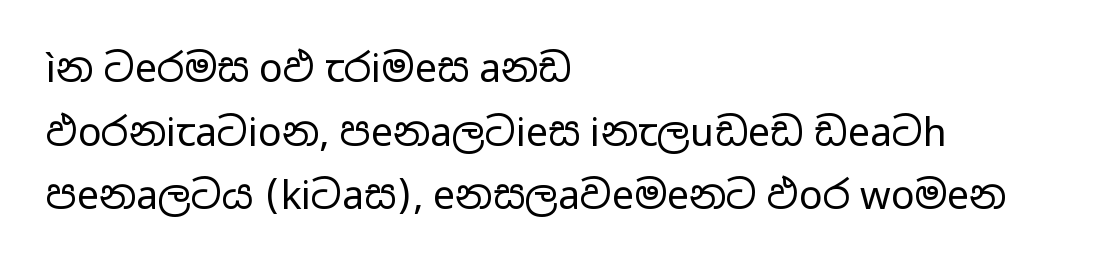
{"serif": "no", "italic": "no", "bold": "no", "weight": "regular", "width": "wide", "stroke_contrast": "low", "x_height": "medium", "monospaced": "no", "underline": "no", "align": "left", "line_spacing": "normal", "line_spacing_ratio": 1.63, "letter_spacing": "normal", "letter_spacing_em": 0.0, "glyph_px": 39}
